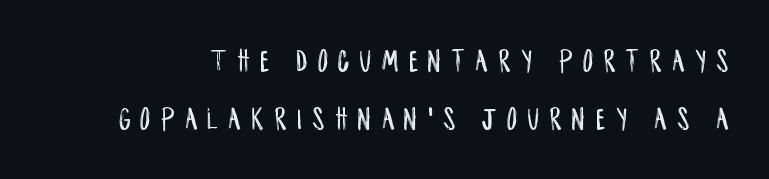
The image shows 32 px condensed sans-serif type, upright; set line spacing 1.8x, unusually wide letter spacing (+0.33 em), not underlined; low stroke contrast and a large x-height.
